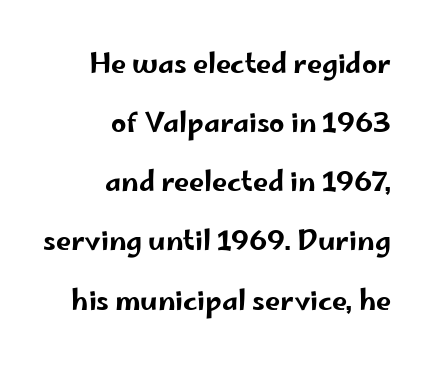
The image shows 27 px text type, upright; set right-aligned, loose line spacing (2.19x), normal letter spacing, not underlined.
